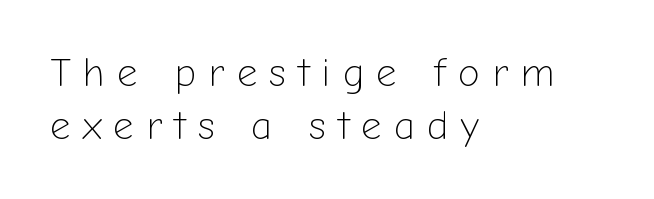
Q: Is the text bold? A: No.
Q: Is the text italic (slanted)? A: No, it is upright.
Q: Is the typeface a serif or a sans-serif typeface? A: Sans-serif.
Q: Is the text underlined? A: No.
Q: How is the paragraph aligned? A: Left-aligned.
Q: Is the spacing between letters normal or unusually wide? A: Unusually wide.
Q: Is the spacing between lines tight, normal or loose? A: Normal.
Q: Width (condensed, normal, or wide)? A: Normal.
Q: Stroke contrast? A: Low.
Q: x-height? A: Medium.
Q: Monospaced? A: No.
